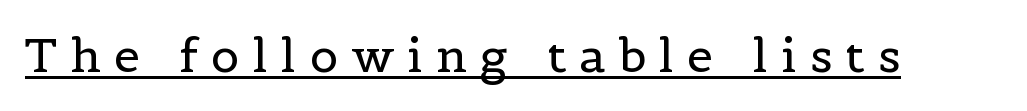
The words here are underlined. Spacing verdict: proportional, widths tailored to each character. Vertical strokes here are truly vertical. Observe the serifs anchoring each vertical stroke in this sample. Bold? No — there's no thickening of the strokes. The line texture is sparse and dotted thanks to wide tracking.
